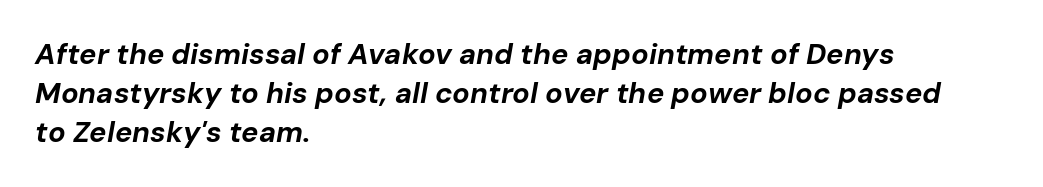
The image shows 29 px bold type, italic (leaning right); set left-aligned, normal line spacing (1.35x), normal letter spacing, not underlined; low stroke contrast and a medium x-height.
